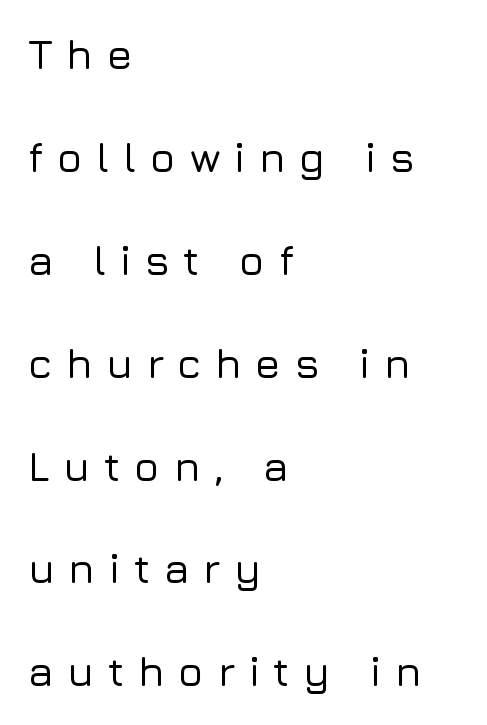
{"serif": "no", "italic": "no", "width": "normal", "stroke_contrast": "low", "x_height": "medium", "monospaced": "no", "underline": "no", "align": "left", "line_spacing": "loose", "line_spacing_ratio": 2.45, "letter_spacing": "wide", "letter_spacing_em": 0.32, "glyph_px": 42}
